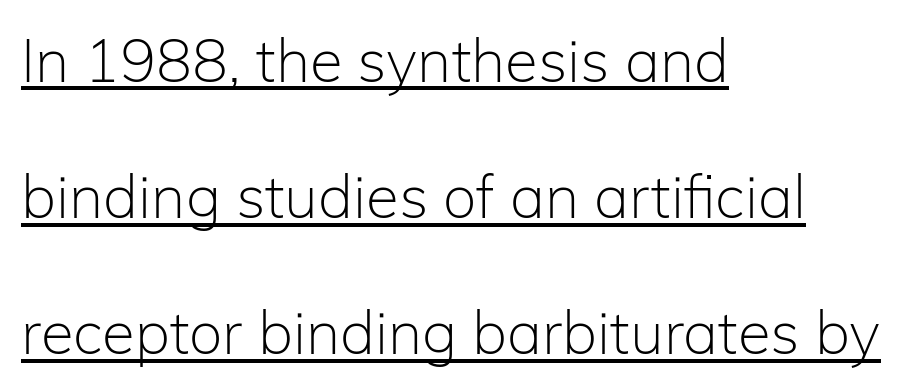
A student would call this left alignment; a typographer would say flush left, rag right. Serifs: no, the terminals of the letterforms are clean. Is the stroke heavy? The answer is a plain regular-or-lighter. The sample's only ornament is a line tracing under the words.
